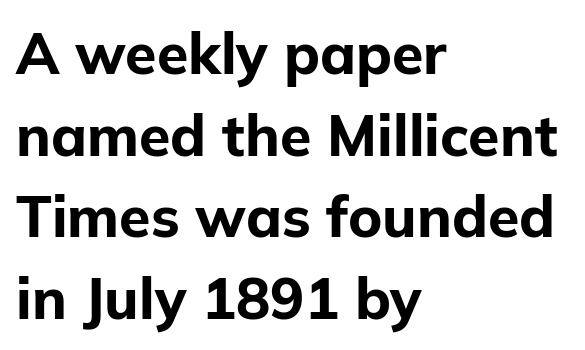
All the whitespace from short lines collects on the right. Quick note: not italic, upright. Do the characters align in a grid? No, the font is proportional. The text was rendered using a sans face with plain stroke endings. Weight check: bold — yes, fully. In terms of leading, this rendering sits right in the middle.
